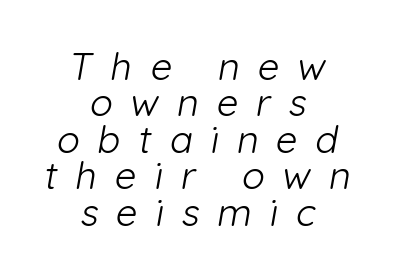
Q: Is the text bold? A: No.
Q: Is the typeface a serif or a sans-serif typeface? A: Sans-serif.
Q: Is the text underlined? A: No.
Q: How is the paragraph aligned? A: Centered.
Q: Is the spacing between letters normal or unusually wide? A: Unusually wide.
Q: Is the spacing between lines tight, normal or loose? A: Tight.
Q: Width (condensed, normal, or wide)? A: Normal.
Q: Stroke contrast? A: Low.
Q: x-height? A: Medium.
Q: Monospaced? A: No.
